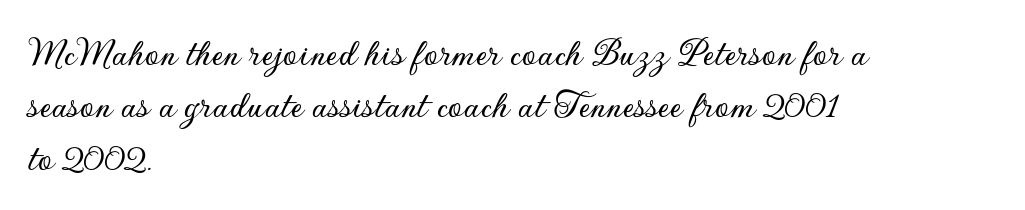
The image shows 40 px sans-serif type; set left-aligned, normal line spacing (1.31x), normal letter spacing, not underlined; low stroke contrast and a small x-height.
